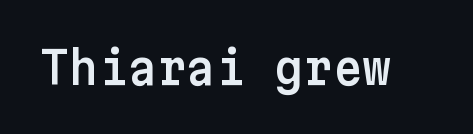
The image shows 45 px sans-serif type, upright; set normal letter spacing, not underlined; low stroke contrast and a medium x-height.
